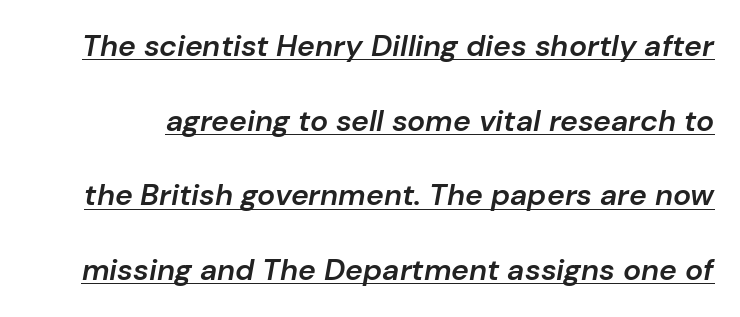
Q: Is the text bold? A: Semi-bold.
Q: Is the text italic (slanted)? A: Yes, it leans right by about 10 degrees.
Q: Is the text underlined? A: Yes.
Q: Is the spacing between letters normal or unusually wide? A: Normal.
Q: Is the spacing between lines tight, normal or loose? A: Loose.
Q: Width (condensed, normal, or wide)? A: Normal.
Q: Stroke contrast? A: Low.
Q: x-height? A: Medium.
Q: Monospaced? A: No.
